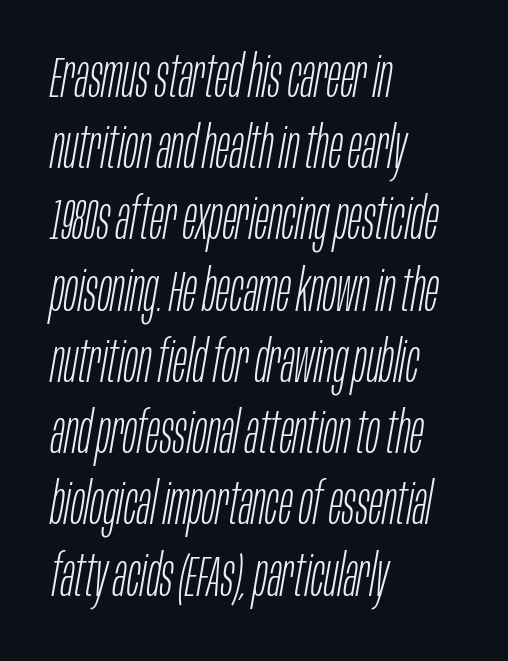
Caption: face not bold, strokes unweighted. Characters follow at the spacing the type designer built in. The area under the type is left untouched. Varying glyph widths throughout — classic text-font behaviour. Is there much room between lines? A standard amount, neither cramped nor airy.
